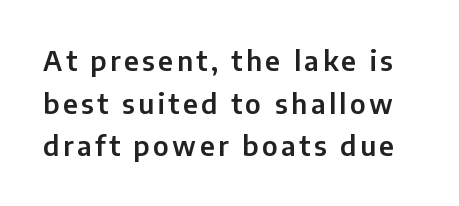
The image shows 27 px text type, upright; set normal line spacing (1.58x), not underlined.
